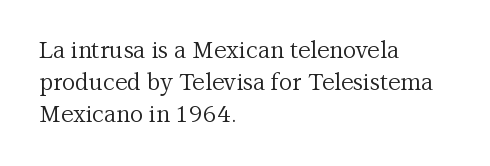
The image shows 23 px text type, upright; set left-aligned, normal line spacing (1.39x), normal letter spacing, not underlined.
